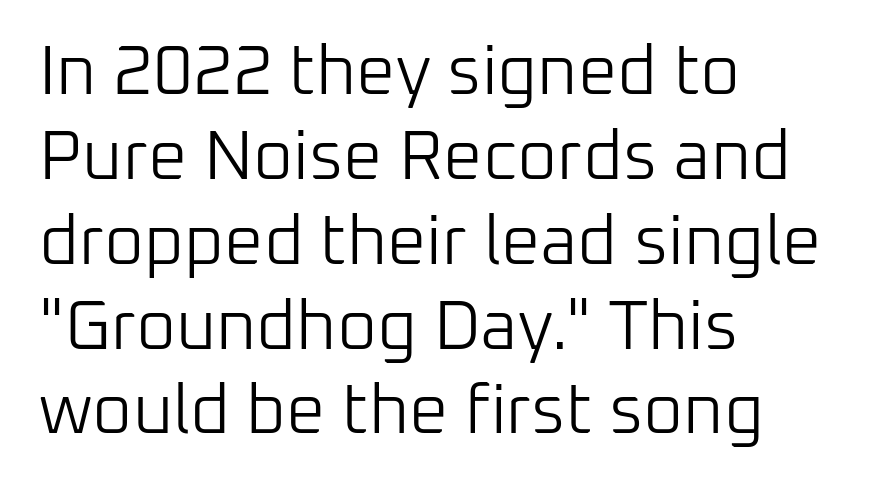
Q: Is the text bold? A: No.
Q: Is the text italic (slanted)? A: No, it is upright.
Q: Is the typeface a serif or a sans-serif typeface? A: Sans-serif.
Q: Is the text underlined? A: No.
Q: How is the paragraph aligned? A: Left-aligned.
Q: Is the spacing between letters normal or unusually wide? A: Normal.
Q: Width (condensed, normal, or wide)? A: Normal.
Q: Stroke contrast? A: Low.
Q: x-height? A: Medium.
Q: Monospaced? A: No.
